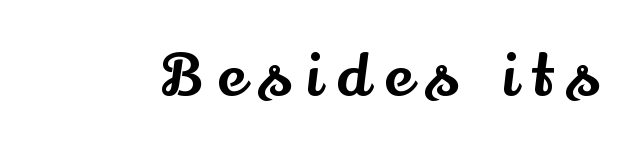
The image shows 58 px serif type; set unusually wide letter spacing (+0.28 em), not underlined; medium stroke contrast and a small x-height.
